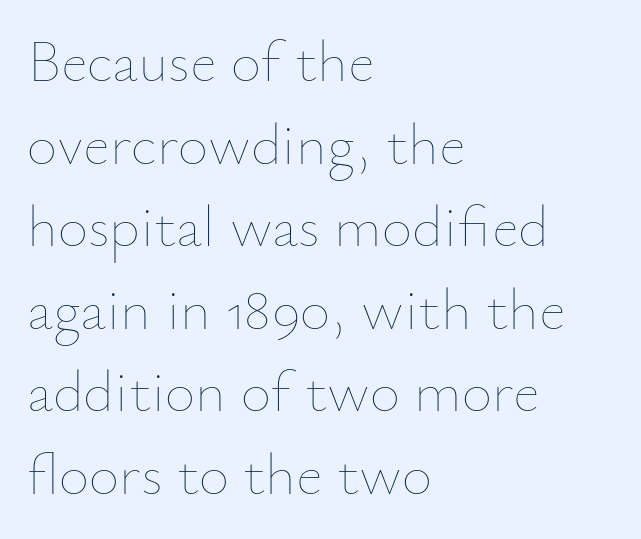
Q: Is the text bold? A: No.
Q: Is the text italic (slanted)? A: No, it is upright.
Q: Is the text underlined? A: No.
Q: How is the paragraph aligned? A: Left-aligned.
Q: Is the spacing between letters normal or unusually wide? A: Normal.
Q: Is the spacing between lines tight, normal or loose? A: Normal.
Q: Width (condensed, normal, or wide)? A: Normal.
Q: Stroke contrast? A: Low.
Q: x-height? A: Small.
Q: Monospaced? A: No.
